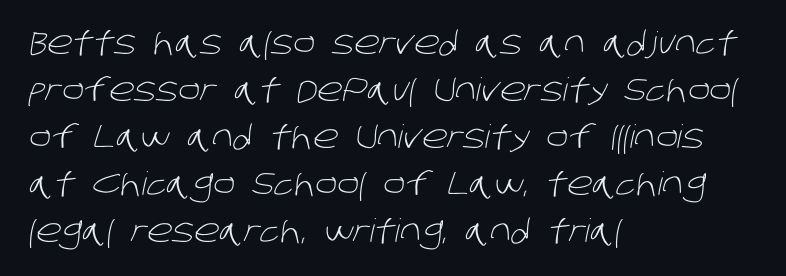
Underline: absent. This sample has the flowing, uneven cadence of proportional lettering. Check where the strokes stop: nothing finishes them off — pure sans. Vertically, the passage feels balanced, rows spaced as you'd expect. The lines in this sample share a left origin and differ only in where they stop.
